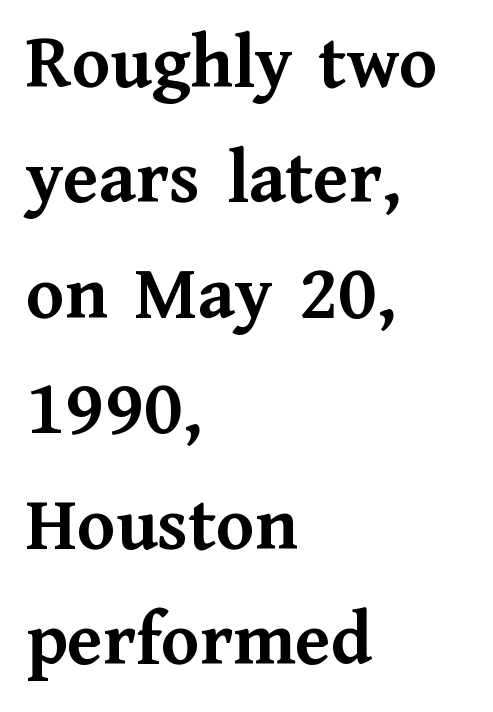
{"serif": "yes", "italic": "no", "bold": "yes", "weight": "semibold", "width": "normal", "stroke_contrast": "medium", "x_height": "medium", "monospaced": "no", "underline": "no", "align": "left", "line_spacing": "normal", "line_spacing_ratio": 1.48, "letter_spacing": "normal", "letter_spacing_em": 0.0, "glyph_px": 78}
